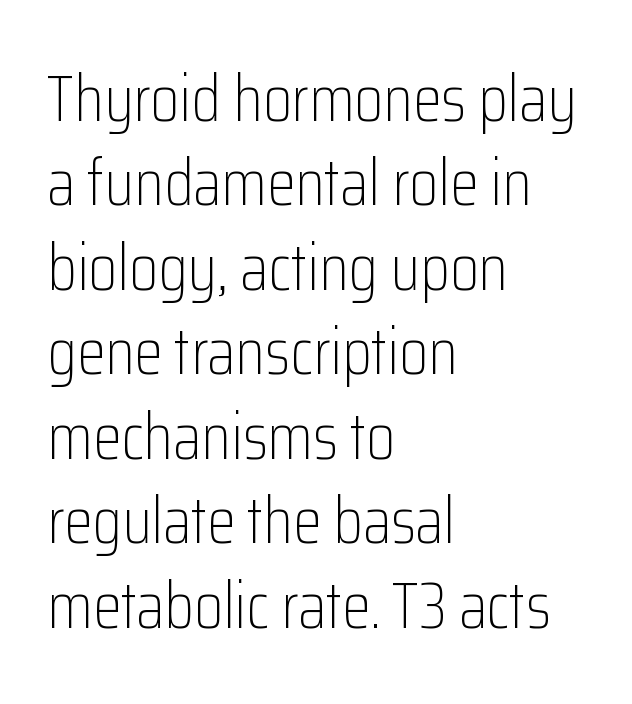
A normal amount of white space separates one row of letters from the next. Compared with a centered layout, this one pins lines to the left instead. The font is comparable to plain body text, perhaps lighter. No feet cap the strokes, marking this as sans-serif type. The letters stand upright; this is a roman face.
